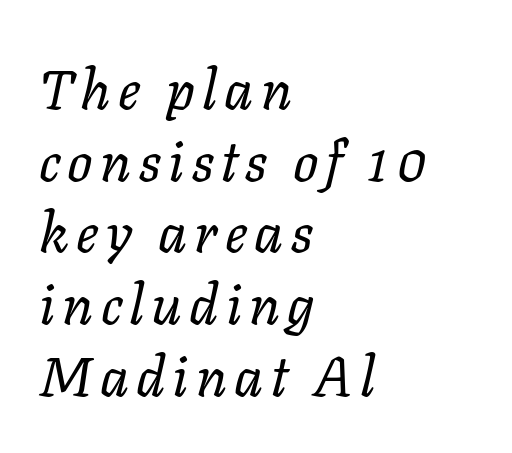
The image shows 56 px regular-weight type, italic (leaning right); set left-aligned, normal line spacing (1.28x), not underlined; low stroke contrast and a medium x-height.
